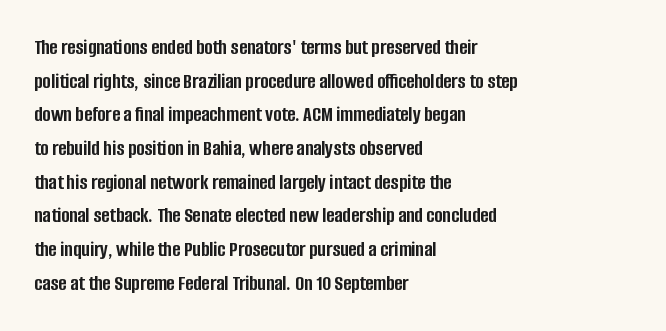
The image shows 22 px bold type, upright; set left-aligned, normal line spacing (1.53x), normal letter spacing, not underlined.
